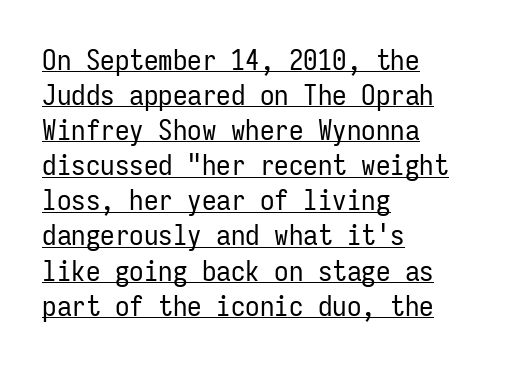
{"serif": "no", "italic": "no", "bold": "no", "weight": "regular", "width": "condensed", "stroke_contrast": "low", "x_height": "medium", "monospaced": "yes", "underline": "yes", "align": "left", "line_spacing_ratio": 1.21, "letter_spacing": "normal", "letter_spacing_em": 0.0, "glyph_px": 29}
